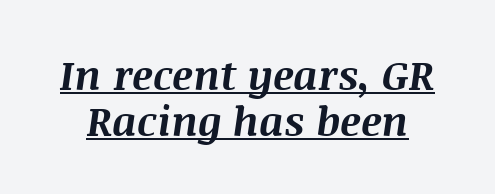
{"italic": "yes", "lean": "right", "slant_degrees": 8, "bold": "yes", "weight": "bold", "width": "normal", "stroke_contrast": "medium", "x_height": "large", "monospaced": "no", "underline": "yes", "line_spacing": "tight", "line_spacing_ratio": 1.13, "letter_spacing": "normal", "letter_spacing_em": 0.0, "glyph_px": 41}
